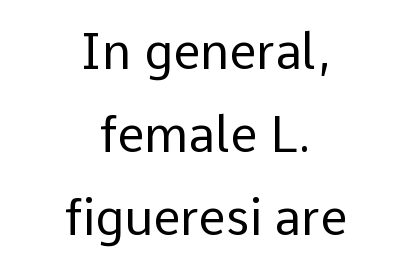
{"serif": "no", "italic": "no", "bold": "no", "weight": "regular", "width": "normal", "stroke_contrast": "low", "x_height": "medium", "monospaced": "no", "underline": "no", "align": "center", "line_spacing": "normal", "line_spacing_ratio": 1.69, "letter_spacing": "normal", "letter_spacing_em": 0.0, "glyph_px": 49}
